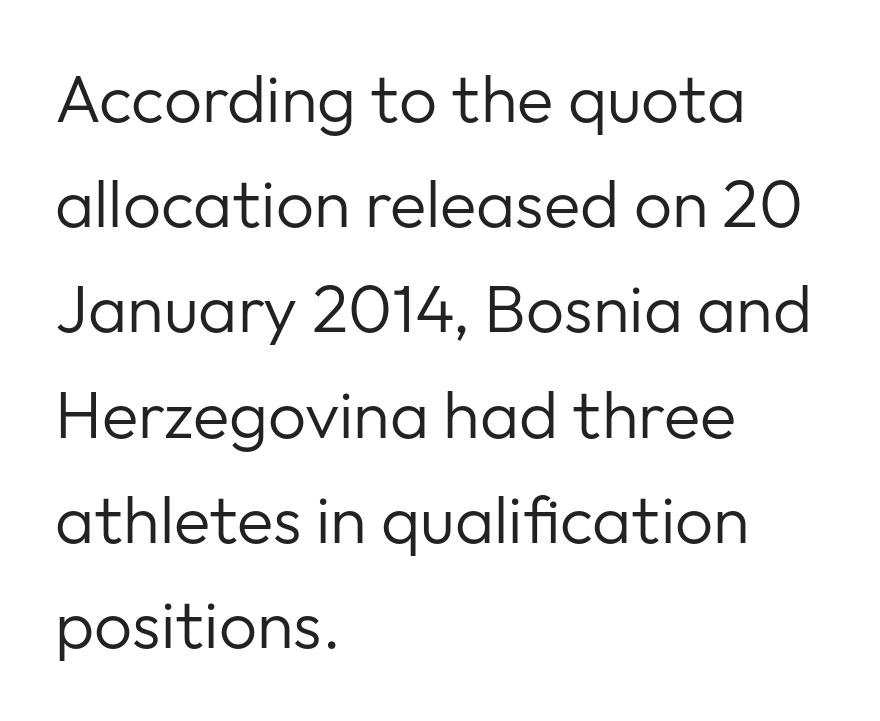
The image shows 67 px regular-weight sans-serif type, upright; set left-aligned, normal line spacing (1.57x), normal letter spacing, not underlined; low stroke contrast and a medium x-height.
